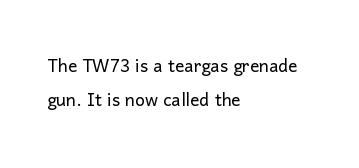
Q: Is the text bold? A: No.
Q: Is the text italic (slanted)? A: No, it is upright.
Q: Is the text underlined? A: No.
Q: How is the paragraph aligned? A: Left-aligned.
Q: Is the spacing between letters normal or unusually wide? A: Normal.
Q: Is the spacing between lines tight, normal or loose? A: Normal.
